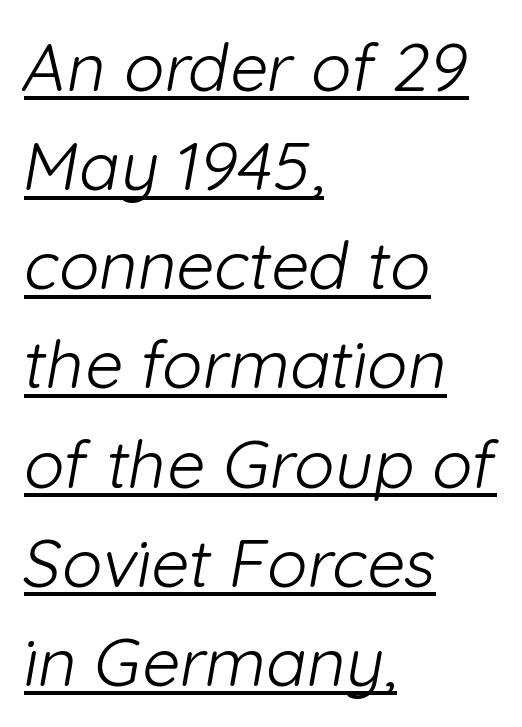
The image shows 67 px light sans-serif type; set left-aligned, normal line spacing (1.48x), normal letter spacing, underlined; low stroke contrast and a medium x-height.
